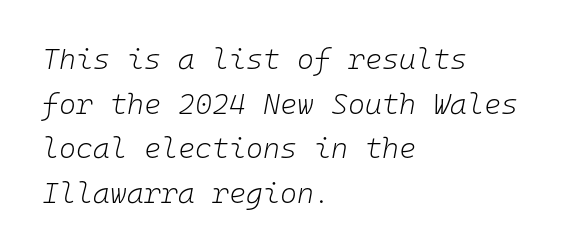
Casual observation: everything's shoved over to the left. There's an unmistakable incline to the writing here. Honestly, the letter spacing is just normal — you wouldn't notice it. Rows of type keep a routine distance in the vertical direction.
